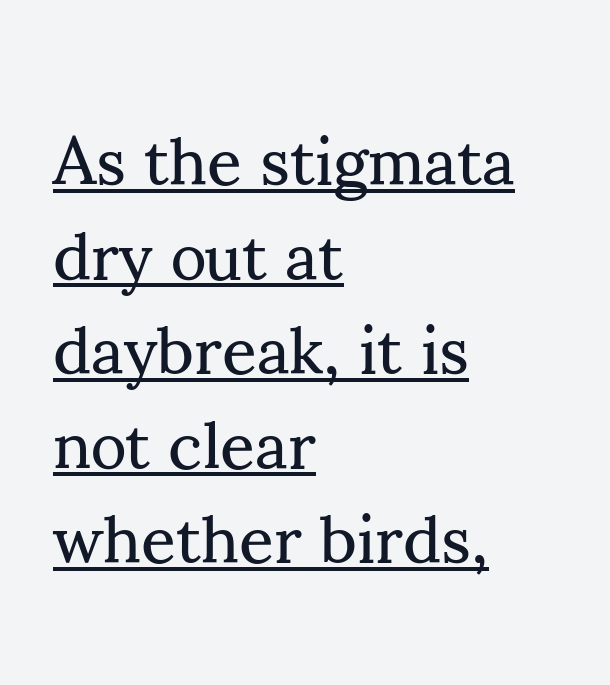
Q: Is the text bold? A: No.
Q: Is the text italic (slanted)? A: No, it is upright.
Q: Is the typeface a serif or a sans-serif typeface? A: Serif.
Q: Is the text underlined? A: Yes.
Q: How is the paragraph aligned? A: Left-aligned.
Q: Is the spacing between letters normal or unusually wide? A: Normal.
Q: Is the spacing between lines tight, normal or loose? A: Normal.
Q: Width (condensed, normal, or wide)? A: Normal.
Q: Stroke contrast? A: Medium.
Q: x-height? A: Small.
Q: Monospaced? A: No.
